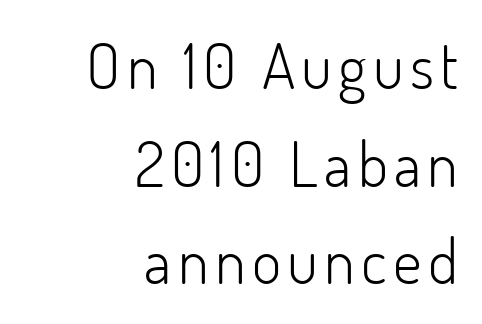
In terms of leading, this rendering sits right in the middle. The baseline area is clear. Is the type heavy? It reads as light-to-regular instead. Is there any slant? The stems are plumb. Each letter keeps its own natural width here, so spacing adapts to shape.
